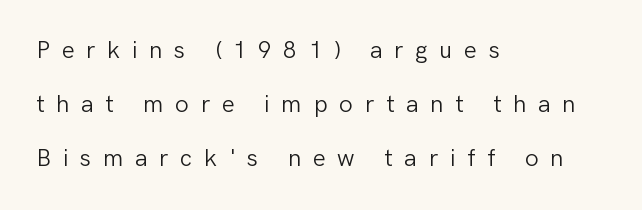
Q: Is the text bold? A: No.
Q: Is the text italic (slanted)? A: No, it is upright.
Q: Is the text underlined? A: No.
Q: How is the paragraph aligned? A: Left-aligned.
Q: Is the spacing between letters normal or unusually wide? A: Unusually wide.
Q: Is the spacing between lines tight, normal or loose? A: Loose.
